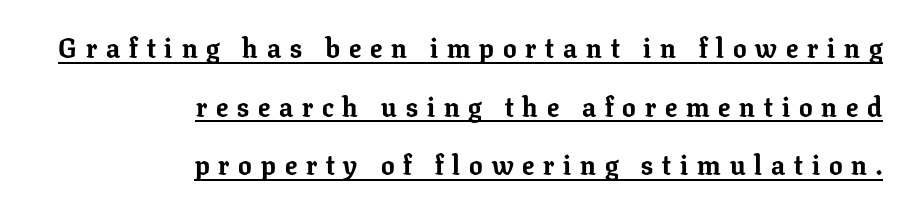
The image shows 27 px bold type, upright; set right-aligned, loose line spacing (2.17x), unusually wide letter spacing (+0.33 em), underlined.
